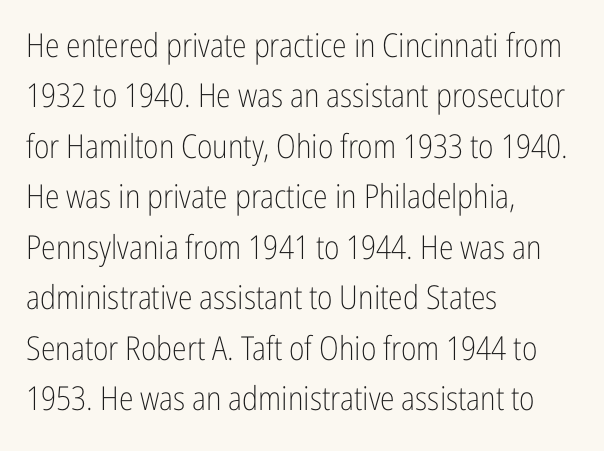
{"serif": "no", "italic": "no", "bold": "no", "weight": "light", "width": "condensed", "stroke_contrast": "low", "x_height": "medium", "monospaced": "no", "underline": "no", "align": "left", "line_spacing": "normal", "line_spacing_ratio": 1.53, "letter_spacing": "normal", "letter_spacing_em": 0.0, "glyph_px": 33}
